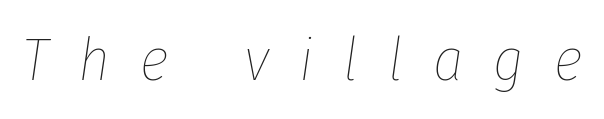
The image shows 61 px thin, condensed type, italic (leaning right); set unusually wide letter spacing (+0.49 em), not underlined; low stroke contrast and a medium x-height.
